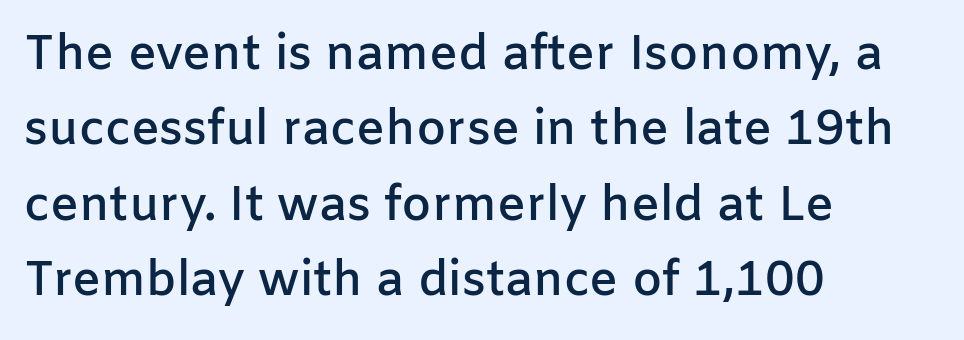
Each letter's strokes conclude bluntly, with no projecting serifs. The letters are semibold — heavier than regular but short of a full bold. The specimen reads as upright at a glance. All the whitespace from short lines collects on the right.
